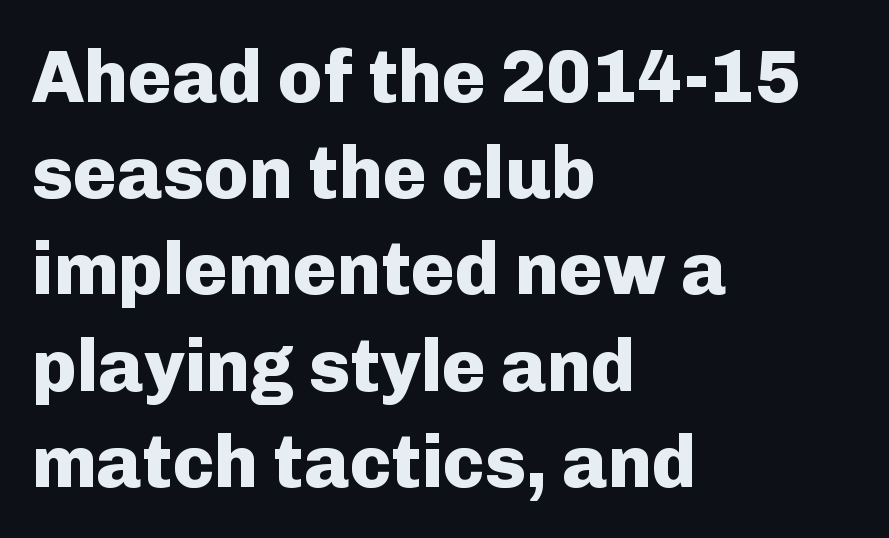
{"serif": "no", "italic": "no", "bold": "yes", "weight": "heavy", "width": "normal", "stroke_contrast": "low", "x_height": "medium", "monospaced": "no", "underline": "no", "align": "left", "line_spacing": "normal", "line_spacing_ratio": 1.3, "letter_spacing": "normal", "letter_spacing_em": 0.0, "glyph_px": 74}
